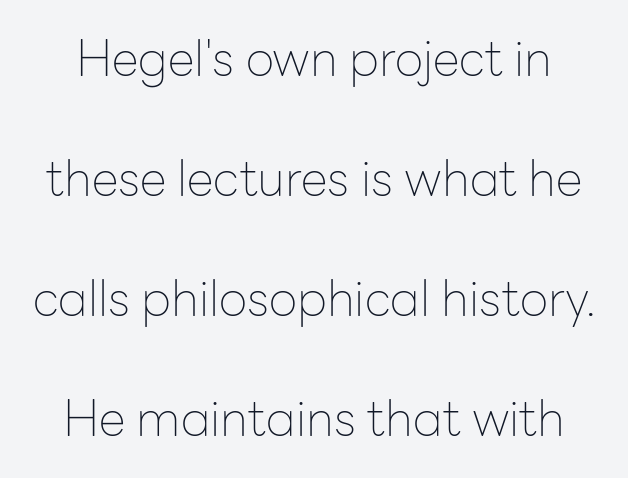
The passage shown is typed in a proportional face where columns would drift. These lines keep a tight, regular rhythm from letter to letter. Descenders are the only things crossing below the line. Is there much room between lines? Yes — plenty of vertical air separates them. Caption: face not bold, strokes unweighted. This sample uses a sans-serif face.
